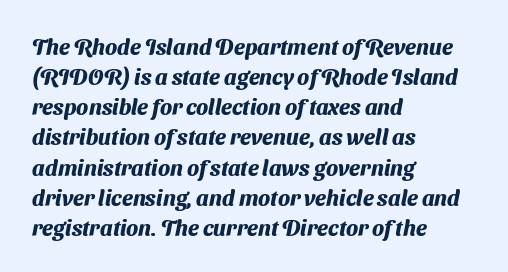
{"bold": "yes", "underline": "no", "align": "left", "line_spacing": "normal", "line_spacing_ratio": 1.37, "letter_spacing": "normal", "letter_spacing_em": 0.0, "glyph_px": 22}
